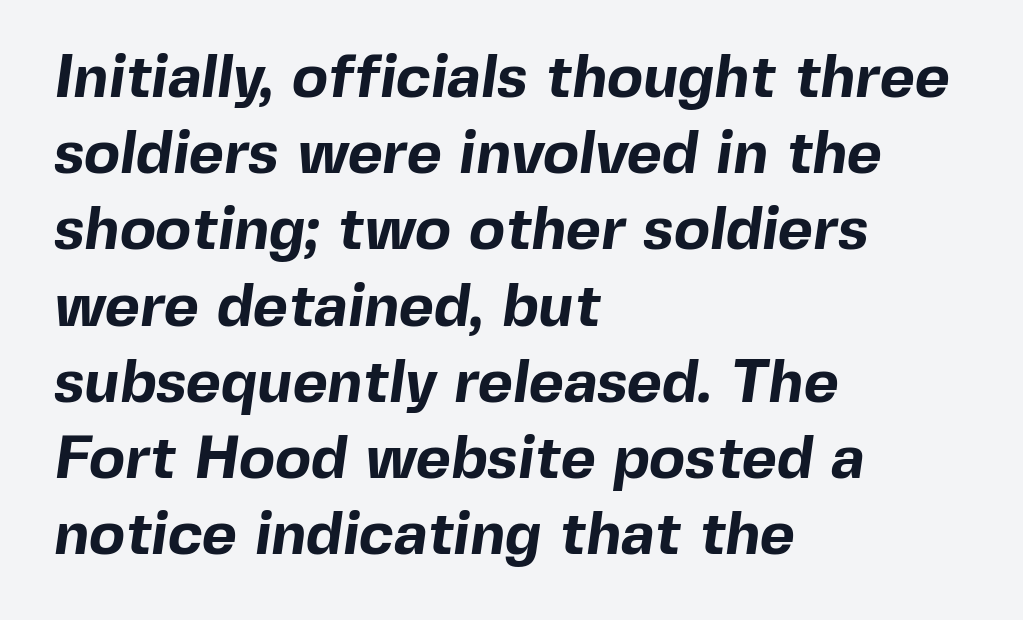
The image shows 60 px bold sans-serif type; set left-aligned, normal line spacing (1.27x), normal letter spacing, not underlined; a medium x-height.
